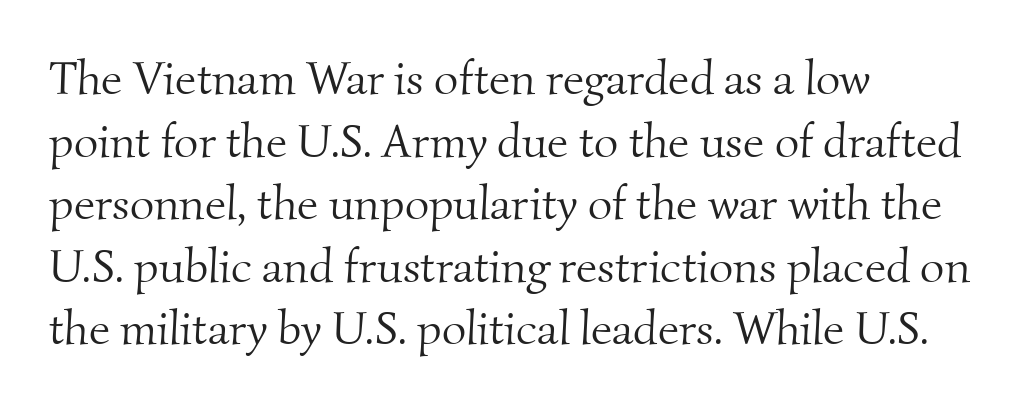
Q: Is the text bold? A: No.
Q: Is the typeface a serif or a sans-serif typeface? A: Serif.
Q: Is the text underlined? A: No.
Q: How is the paragraph aligned? A: Left-aligned.
Q: Is the spacing between letters normal or unusually wide? A: Normal.
Q: Is the spacing between lines tight, normal or loose? A: Normal.
Q: Width (condensed, normal, or wide)? A: Normal.
Q: Stroke contrast? A: Medium.
Q: x-height? A: Small.
Q: Monospaced? A: No.
